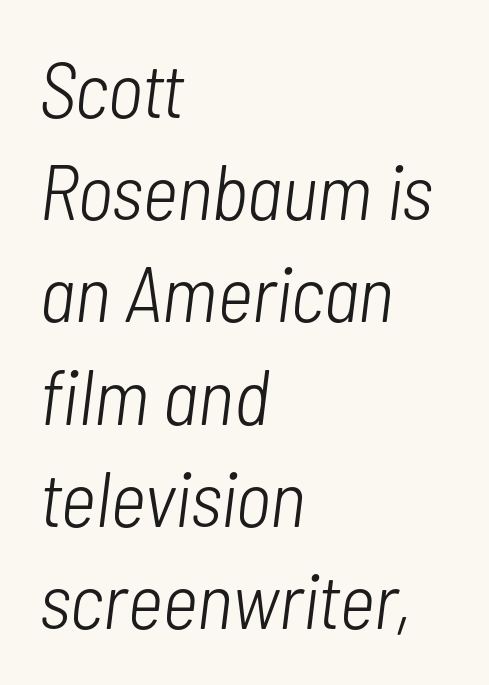
Q: Is the text bold? A: No.
Q: Is the text italic (slanted)? A: Yes, it leans right by about 7 degrees.
Q: Is the text underlined? A: No.
Q: How is the paragraph aligned? A: Left-aligned.
Q: Is the spacing between letters normal or unusually wide? A: Normal.
Q: Is the spacing between lines tight, normal or loose? A: Normal.
Q: Width (condensed, normal, or wide)? A: Condensed.
Q: Stroke contrast? A: Low.
Q: x-height? A: Medium.
Q: Monospaced? A: No.
